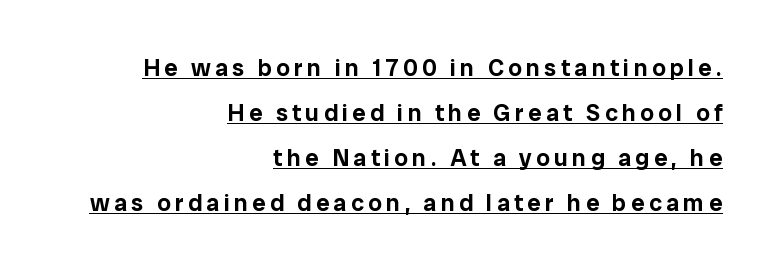
Q: Is the text italic (slanted)? A: No, it is upright.
Q: Is the text underlined? A: Yes.
Q: How is the paragraph aligned? A: Right-aligned.
